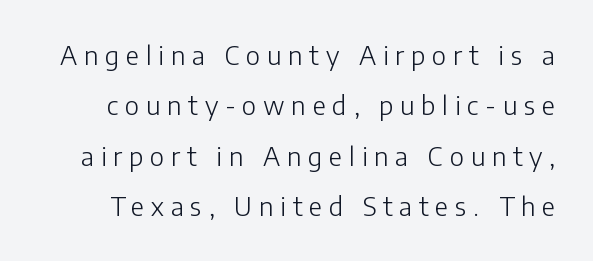
This sample uses an upright cut, with every glyph sitting square on the baseline. Each stroke keeps to a modest, everyday thickness or less. Successive baselines arrive slowly, with a big drop between each. Glance below the letters and you will spot only blank space. Characters follow at a spacing far wider than the type designer built in.
